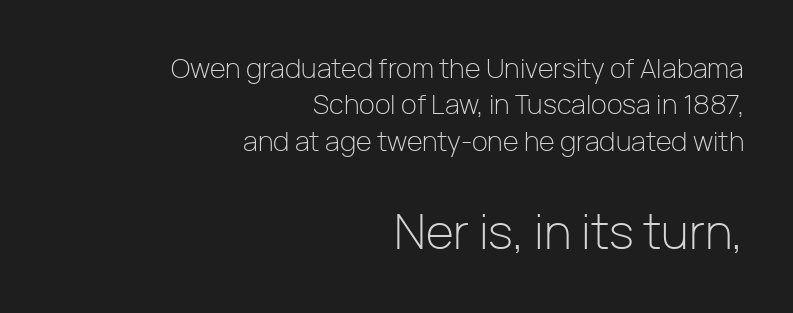
Q: Is the text bold? A: No.
Q: Is the text italic (slanted)? A: No, it is upright.
Q: Is the typeface a serif or a sans-serif typeface? A: Sans-serif.
Q: Is the text underlined? A: No.
Q: How is the paragraph aligned? A: Right-aligned.
Q: Is the spacing between letters normal or unusually wide? A: Normal.
Q: Is the spacing between lines tight, normal or loose? A: Normal.
Q: Which block of text is set in a larger size, the first (top) or the second (bottom)? A: The second (bottom) one.
Q: Width (condensed, normal, or wide)? A: Normal.
Q: Stroke contrast? A: Low.
Q: x-height? A: Medium.
Q: Monospaced? A: No.
